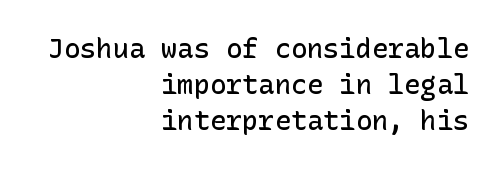
Q: Is the text bold? A: Semi-bold.
Q: Is the text italic (slanted)? A: No, it is upright.
Q: Is the text underlined? A: No.
Q: How is the paragraph aligned? A: Right-aligned.
Q: Is the spacing between letters normal or unusually wide? A: Normal.
Q: Is the spacing between lines tight, normal or loose? A: Normal.
